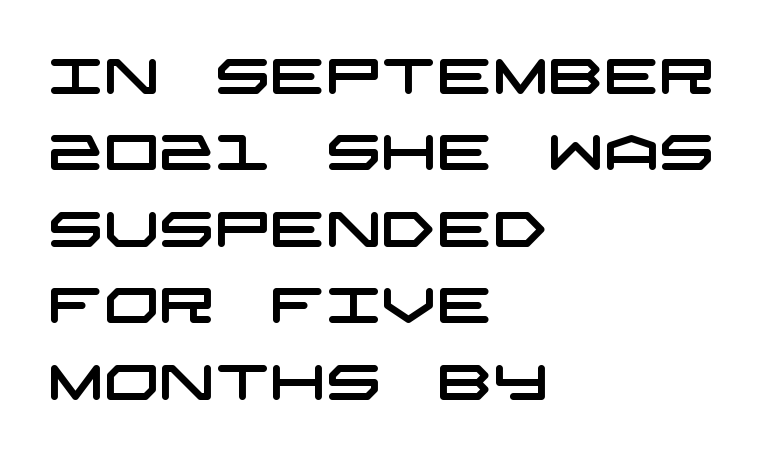
Q: Is the typeface a serif or a sans-serif typeface? A: Sans-serif.
Q: Is the text underlined? A: No.
Q: How is the paragraph aligned? A: Left-aligned.
Q: Is the spacing between letters normal or unusually wide? A: Normal.
Q: Is the spacing between lines tight, normal or loose? A: Normal.
Q: Width (condensed, normal, or wide)? A: Wide.
Q: Stroke contrast? A: Low.
Q: x-height? A: Large.
